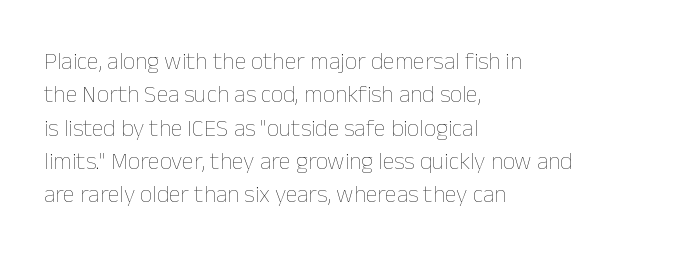
Q: Is the text bold? A: No.
Q: Is the text italic (slanted)? A: No, it is upright.
Q: Is the text underlined? A: No.
Q: How is the paragraph aligned? A: Left-aligned.
Q: Is the spacing between letters normal or unusually wide? A: Normal.
Q: Is the spacing between lines tight, normal or loose? A: Normal.
